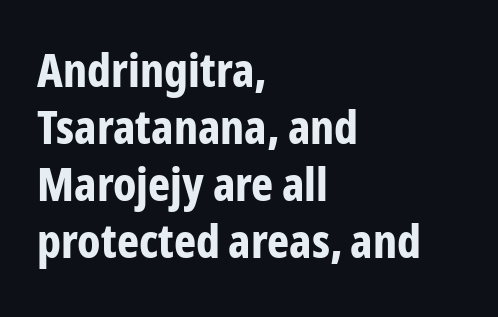
The image shows 47 px bold, condensed sans-serif type, upright; set left-aligned, line spacing 1.21x, normal letter spacing, not underlined; low stroke contrast and a medium x-height.
